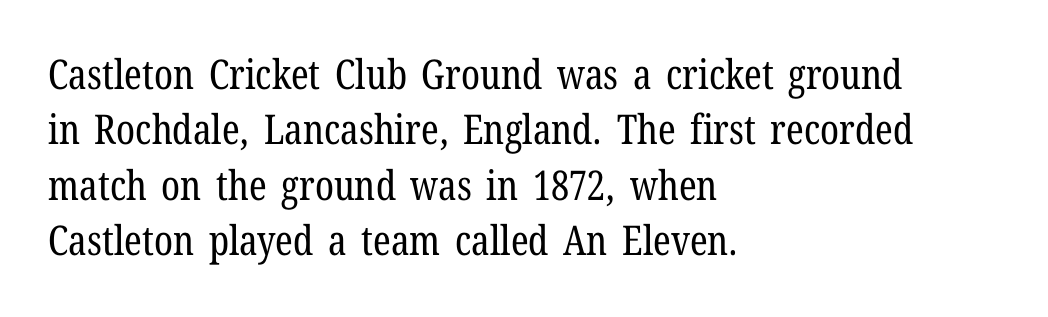
The image shows 41 px regular-weight, condensed serif type, upright; set left-aligned, normal line spacing (1.35x), normal letter spacing, not underlined; low stroke contrast and a medium x-height.
